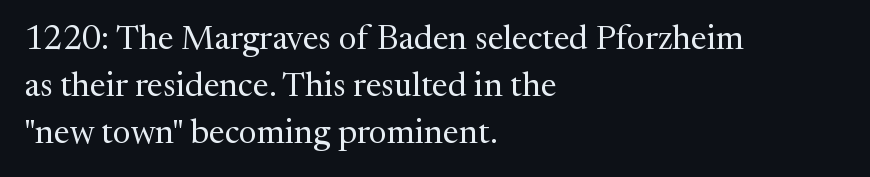
Q: Is the text bold? A: No.
Q: Is the text italic (slanted)? A: No, it is upright.
Q: Is the typeface a serif or a sans-serif typeface? A: Serif.
Q: Is the text underlined? A: No.
Q: How is the paragraph aligned? A: Left-aligned.
Q: Is the spacing between letters normal or unusually wide? A: Normal.
Q: Is the spacing between lines tight, normal or loose? A: Normal.
Q: Width (condensed, normal, or wide)? A: Normal.
Q: Stroke contrast? A: Medium.
Q: x-height? A: Medium.
Q: Monospaced? A: No.
